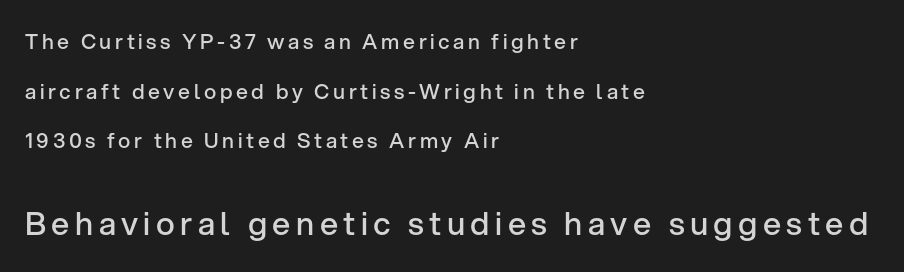
Q: Is the text bold? A: Semi-bold.
Q: Is the text italic (slanted)? A: No, it is upright.
Q: Is the typeface a serif or a sans-serif typeface? A: Sans-serif.
Q: Is the text underlined? A: No.
Q: How is the paragraph aligned? A: Left-aligned.
Q: Is the spacing between lines tight, normal or loose? A: Loose.
Q: Which block of text is set in a larger size, the first (top) or the second (bottom)? A: The second (bottom) one.
Q: Width (condensed, normal, or wide)? A: Normal.
Q: Stroke contrast? A: Low.
Q: x-height? A: Medium.
Q: Monospaced? A: No.
